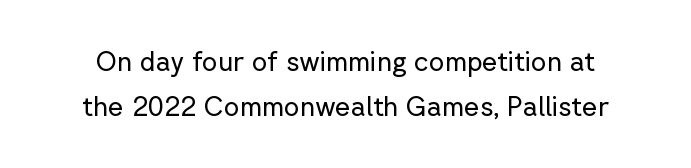
{"italic": "no", "bold": "no", "underline": "no", "line_spacing": "normal", "line_spacing_ratio": 1.65, "letter_spacing": "normal", "letter_spacing_em": 0.0, "glyph_px": 27}
